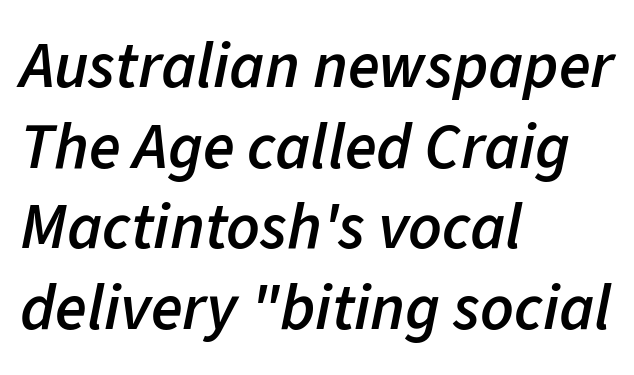
The image shows 65 px semibold type, italic (leaning right); set left-aligned, line spacing 1.24x, normal letter spacing, not underlined; low stroke contrast and a medium x-height.
